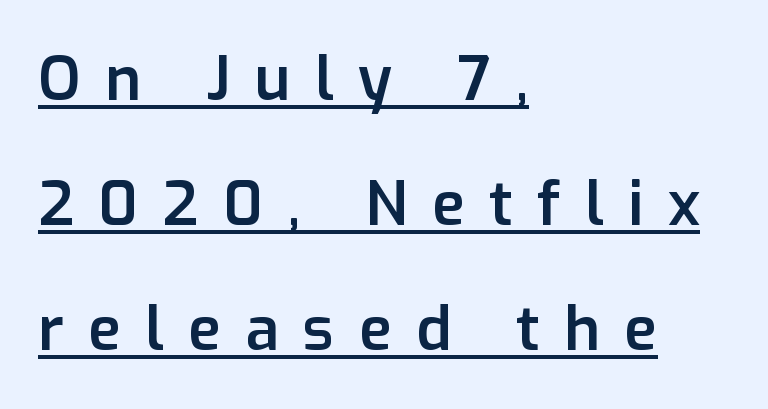
Q: Is the text bold? A: Semi-bold.
Q: Is the text italic (slanted)? A: No, it is upright.
Q: Is the typeface a serif or a sans-serif typeface? A: Sans-serif.
Q: Is the text underlined? A: Yes.
Q: How is the paragraph aligned? A: Left-aligned.
Q: Is the spacing between letters normal or unusually wide? A: Unusually wide.
Q: Is the spacing between lines tight, normal or loose? A: Loose.
Q: Width (condensed, normal, or wide)? A: Normal.
Q: Stroke contrast? A: Low.
Q: x-height? A: Medium.
Q: Monospaced? A: No.
